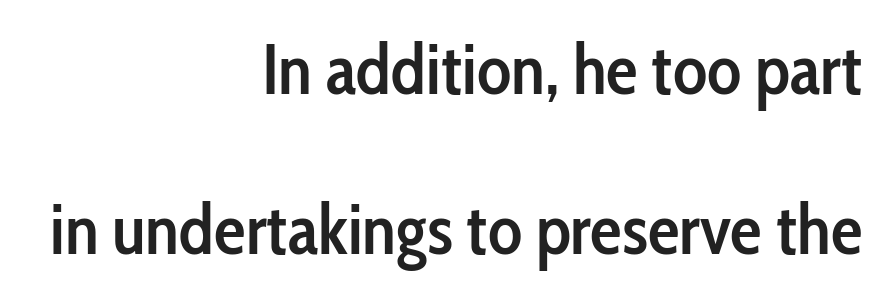
Q: Is the text bold? A: Semi-bold.
Q: Is the text italic (slanted)? A: No, it is upright.
Q: Is the typeface a serif or a sans-serif typeface? A: Sans-serif.
Q: Is the text underlined? A: No.
Q: How is the paragraph aligned? A: Right-aligned.
Q: Is the spacing between letters normal or unusually wide? A: Normal.
Q: Is the spacing between lines tight, normal or loose? A: Loose.
Q: Width (condensed, normal, or wide)? A: Condensed.
Q: Stroke contrast? A: Low.
Q: x-height? A: Medium.
Q: Monospaced? A: No.
